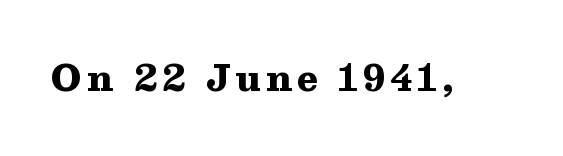
Typographically, this falls in the serif category. The type sits square on the baseline with zero lean. Has an underline been added? It has not. As a designer I'd log this as weight 700, bold. Character widths vary here, with narrow letters taking less room than wide ones.
